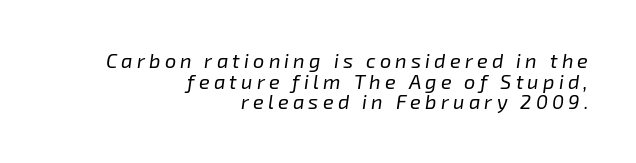
The horizontal fit of the characters is loose and conspicuously gappy. Quick note: underline off. Designer's note — italics engaged. A typesetter would call this leading minimal, almost set solid. Vertical stems look standard width or narrower in stroke.
